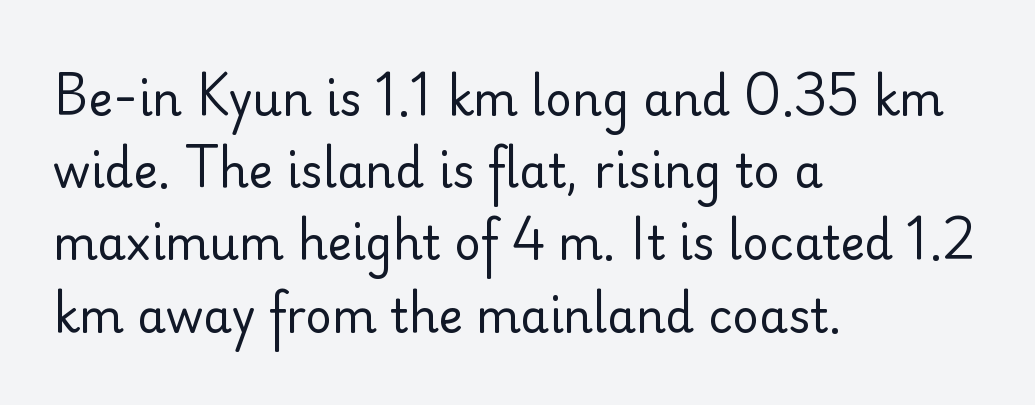
{"serif": "no", "italic": "no", "bold": "no", "weight": "regular", "width": "normal", "stroke_contrast": "low", "x_height": "small", "monospaced": "no", "underline": "no", "align": "left", "line_spacing": "normal", "line_spacing_ratio": 1.57, "letter_spacing": "normal", "letter_spacing_em": 0.0, "glyph_px": 46}
